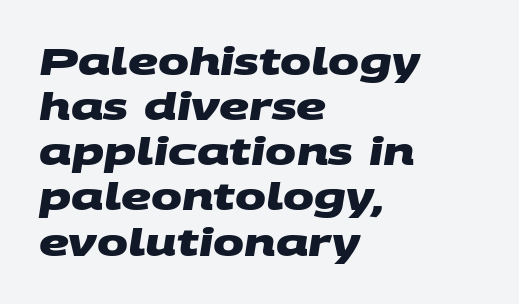
The typesetter chose a ragged-right arrangement here. The glyphs are unaccompanied by any horizontal stroke below them. No extra tracking has been applied to these lines. The face used here has the dense, thick strokes of a bold. A sans-serif font was chosen for this passage. The face used here is proportionally spaced, like ordinary book or web type.
